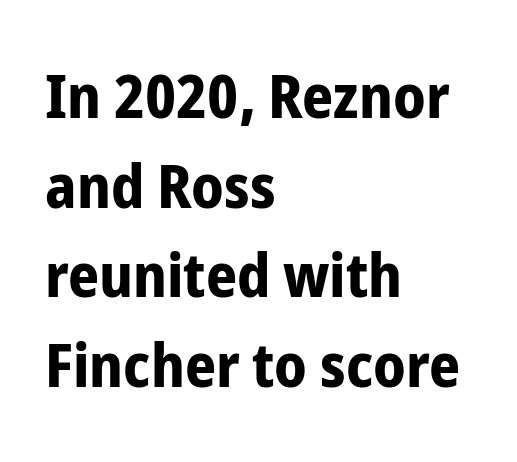
{"serif": "no", "italic": "no", "bold": "yes", "weight": "bold", "width": "condensed", "stroke_contrast": "low", "x_height": "medium", "monospaced": "no", "underline": "no", "align": "left", "line_spacing": "normal", "line_spacing_ratio": 1.47, "letter_spacing": "normal", "letter_spacing_em": 0.0, "glyph_px": 61}
